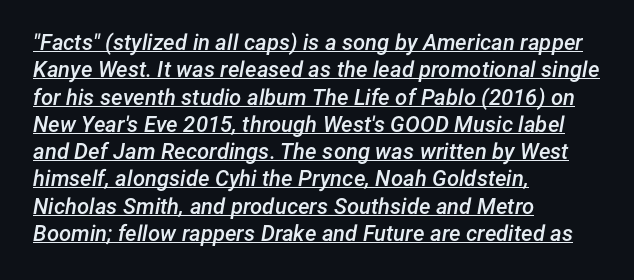
The image shows 22 px text type, italic (leaning right); set left-aligned, line spacing 1.24x, normal letter spacing, underlined.
